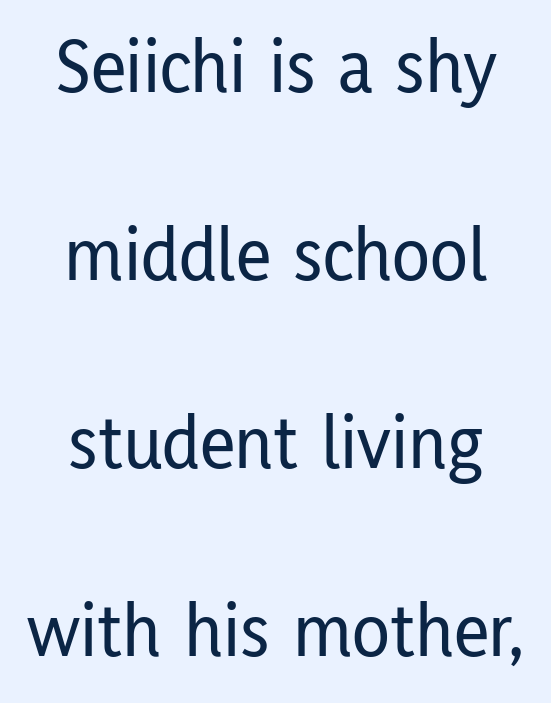
The passage shown is not underscored anywhere. The rag falls on both sides of this text block equally. Looks like regular typesetting: each glyph gets only the width it needs. Summary of vertical rhythm: relaxed, with wide interline spacing.
